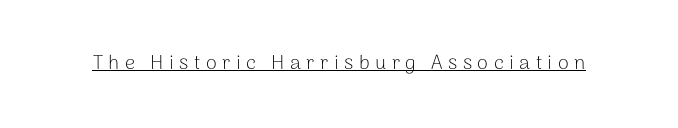
Q: Is the text bold? A: No.
Q: Is the text italic (slanted)? A: No, it is upright.
Q: Is the text underlined? A: Yes.
Q: Is the spacing between letters normal or unusually wide? A: Unusually wide.
